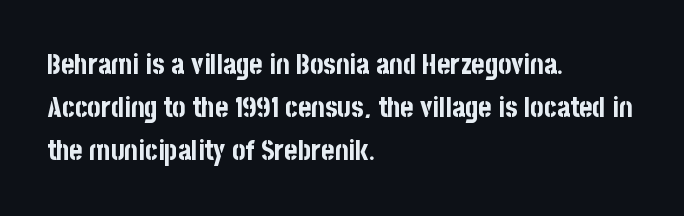
Heft: maximum for text — a bold. Posture: vertical. A sans-serif font was chosen for this passage. Each row of text sits above clean, open space. The compositor pushed each line to the left boundary.
